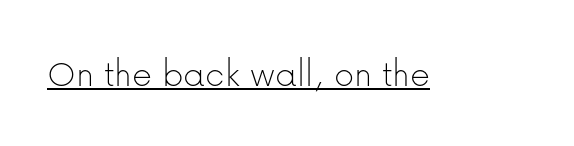
The rendering uses natural spacing where letterforms have individual widths. In terms of letterspacing, this is plain default setting. I'd call this a sans setting — the letters go barefoot. In designer terms, the underline attribute is active on this setting. When letters stand straight like this, we call the style roman or upright. Bold? No — there's no thickening of the strokes.
